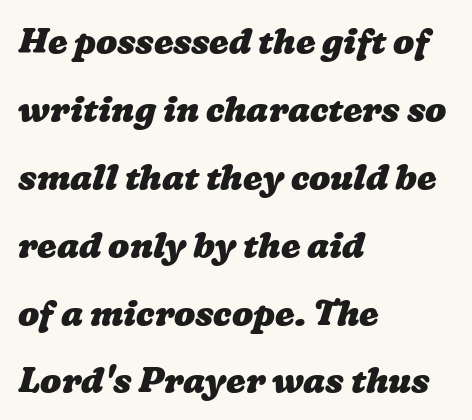
Q: Is the text bold? A: Yes.
Q: Is the text underlined? A: No.
Q: How is the paragraph aligned? A: Left-aligned.
Q: Is the spacing between letters normal or unusually wide? A: Normal.
Q: Is the spacing between lines tight, normal or loose? A: Loose.
Q: Width (condensed, normal, or wide)? A: Wide.
Q: Stroke contrast? A: Low.
Q: x-height? A: Medium.
Q: Monospaced? A: No.
